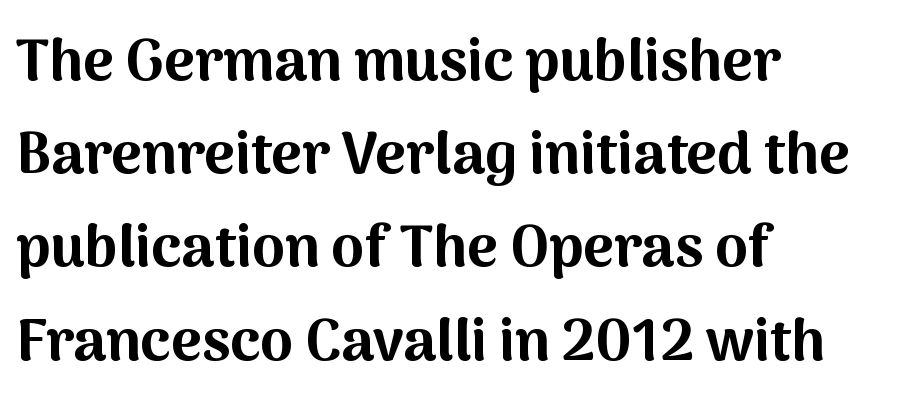
Q: Is the text bold? A: Yes.
Q: Is the text italic (slanted)? A: No, it is upright.
Q: Is the typeface a serif or a sans-serif typeface? A: Sans-serif.
Q: Is the text underlined? A: No.
Q: How is the paragraph aligned? A: Left-aligned.
Q: Is the spacing between letters normal or unusually wide? A: Normal.
Q: Is the spacing between lines tight, normal or loose? A: Normal.
Q: Width (condensed, normal, or wide)? A: Normal.
Q: Stroke contrast? A: Medium.
Q: x-height? A: Medium.
Q: Monospaced? A: No.
